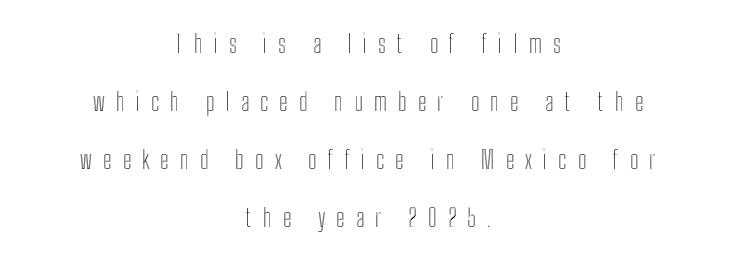
Beneath every word, the page is bare. A roman cut, with each character standing at attention. This sample uses expanded letter spacing, leaving extra air between glyphs. Is the block centered? Yes — each line is placed symmetrically about the middle. This block would shrink considerably if given ordinary leading; it's expanded now.
